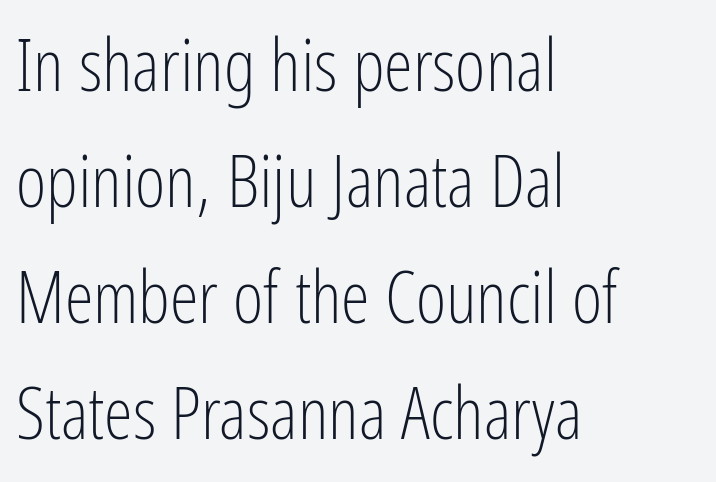
{"serif": "no", "italic": "no", "bold": "no", "weight": "light", "width": "condensed", "stroke_contrast": "low", "x_height": "medium", "monospaced": "no", "underline": "no", "align": "left", "line_spacing": "normal", "line_spacing_ratio": 1.59, "letter_spacing": "normal", "letter_spacing_em": 0.0, "glyph_px": 73}
